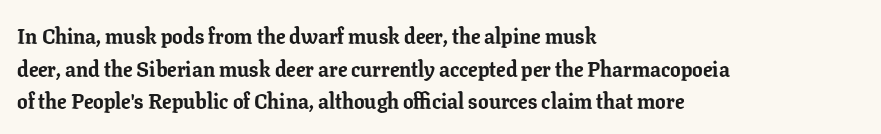
The rendering anchors every line to the left-hand side. In terms of posture, this sample is upright. This sample uses plain, unmodified letter spacing. The gap between lines stays unmarked.
